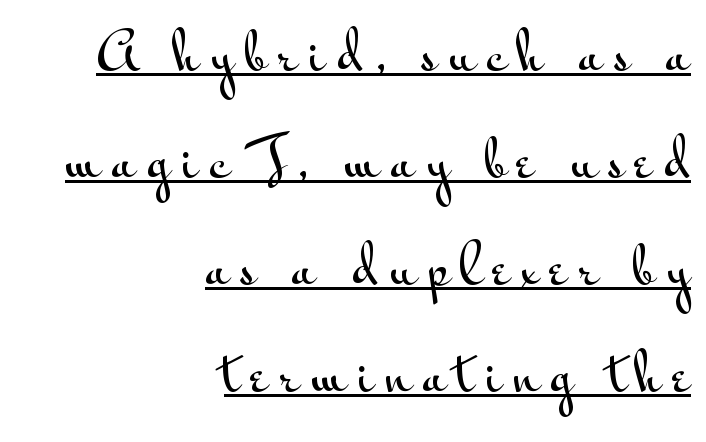
{"serif": "no", "width": "wide", "stroke_contrast": "medium", "x_height": "small", "monospaced": "no", "underline": "yes", "align": "right", "line_spacing": "loose", "line_spacing_ratio": 2.06, "letter_spacing": "wide", "letter_spacing_em": 0.22, "glyph_px": 52}
